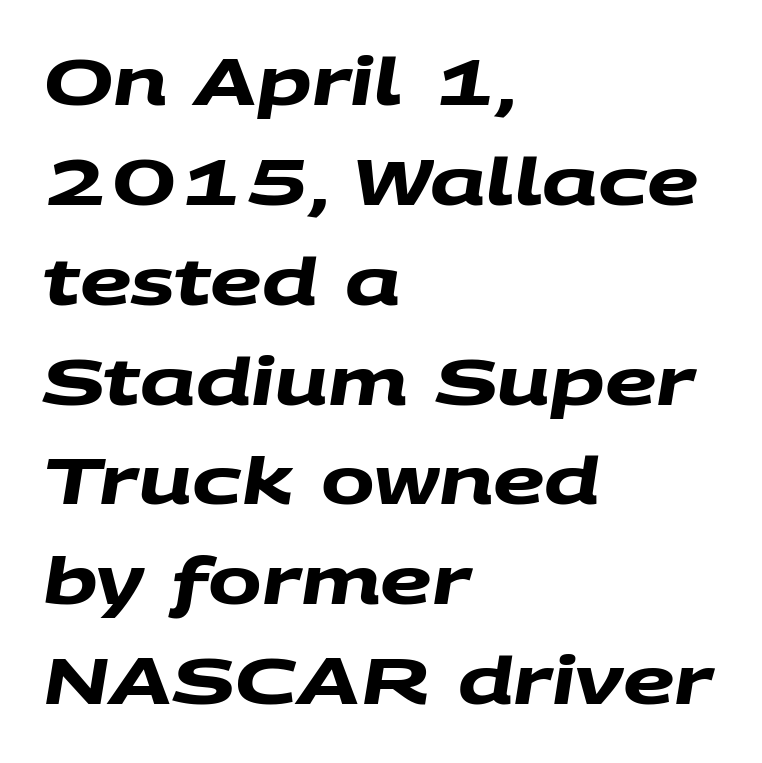
The image shows 64 px heavy, wide sans-serif type; set left-aligned, normal line spacing (1.56x), normal letter spacing, not underlined; medium stroke contrast and a large x-height.
